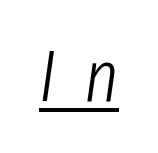
Counters stay open thanks to moderate or lighter strokes. The lettering tilts uniformly, giving the passage an italic look. The tracking jumps out immediately: characters are airy and widely separated. This rendering features underlined lettering. Each letter keeps its own natural width here, so spacing adapts to shape.
